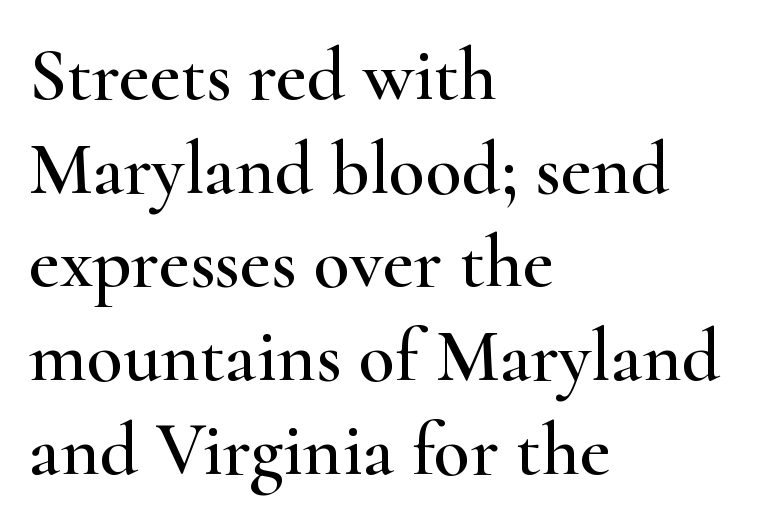
Q: Is the text italic (slanted)? A: No, it is upright.
Q: Is the typeface a serif or a sans-serif typeface? A: Serif.
Q: Is the text underlined? A: No.
Q: How is the paragraph aligned? A: Left-aligned.
Q: Is the spacing between letters normal or unusually wide? A: Normal.
Q: Is the spacing between lines tight, normal or loose? A: Normal.
Q: Width (condensed, normal, or wide)? A: Wide.
Q: Stroke contrast? A: High.
Q: x-height? A: Small.
Q: Monospaced? A: No.
